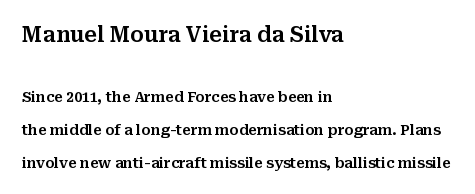
The image shows 21 px text type, upright; set left-aligned, loose line spacing (2.37x), normal letter spacing, not underlined; the first (top) block is 1.5x larger.
